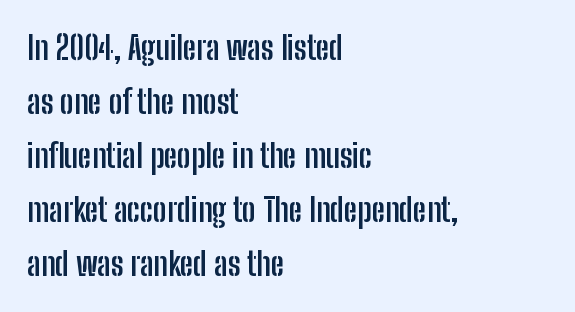
Q: Is the text bold? A: Yes.
Q: Is the text italic (slanted)? A: No, it is upright.
Q: Is the typeface a serif or a sans-serif typeface? A: Sans-serif.
Q: Is the text underlined? A: No.
Q: How is the paragraph aligned? A: Left-aligned.
Q: Is the spacing between letters normal or unusually wide? A: Normal.
Q: Is the spacing between lines tight, normal or loose? A: Normal.
Q: Width (condensed, normal, or wide)? A: Condensed.
Q: Stroke contrast? A: Low.
Q: x-height? A: Medium.
Q: Monospaced? A: No.
